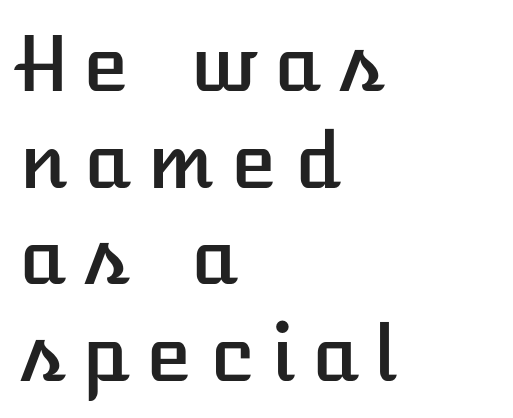
Left-aligned paragraph, ragged on the right. The rendering uses a moderate line-height, typical for paragraphs. Nope, not italic — everything's standing straight. Type without underlining.
